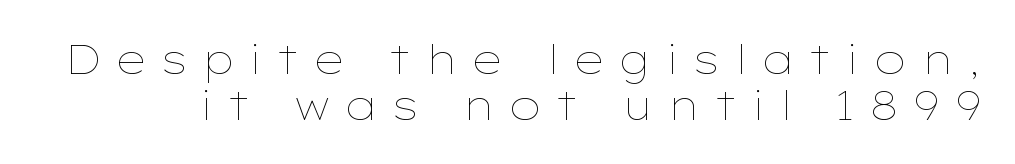
Q: Is the text bold? A: No.
Q: Is the text italic (slanted)? A: No, it is upright.
Q: Is the text underlined? A: No.
Q: Is the spacing between letters normal or unusually wide? A: Unusually wide.
Q: Is the spacing between lines tight, normal or loose? A: Tight.
Q: Width (condensed, normal, or wide)? A: Wide.
Q: Stroke contrast? A: Low.
Q: x-height? A: Medium.
Q: Monospaced? A: No.
